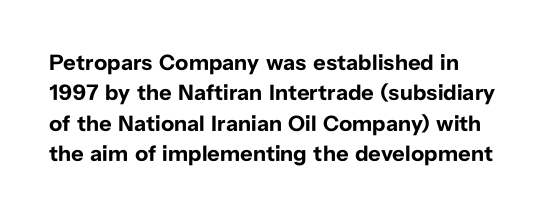
{"italic": "no", "bold": "yes", "underline": "no", "align": "left", "line_spacing": "normal", "line_spacing_ratio": 1.38, "letter_spacing": "normal", "letter_spacing_em": 0.0, "glyph_px": 22}
